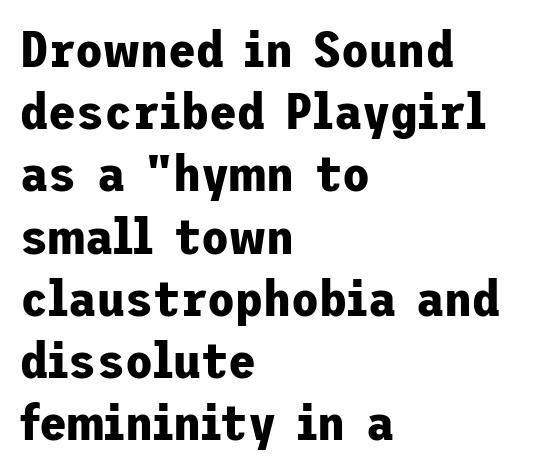
The image shows 51 px bold sans-serif type, upright; set left-aligned, line spacing 1.22x, normal letter spacing, not underlined; low stroke contrast and a medium x-height.
